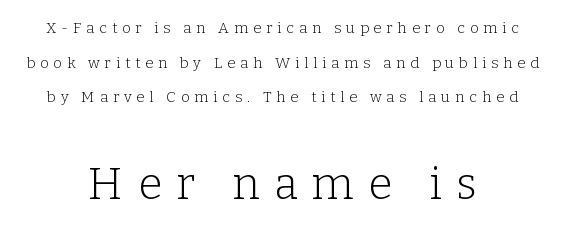
Reading down the column, the eye jumps a long way to each next line. This sample uses expanded letter spacing, leaving extra air between glyphs. The space directly below the letters is spotless. The rendering positions every line midway between the sides. You could not count columns in this text — the font is proportionally spaced. The characters display serif detailing at their extremities.
